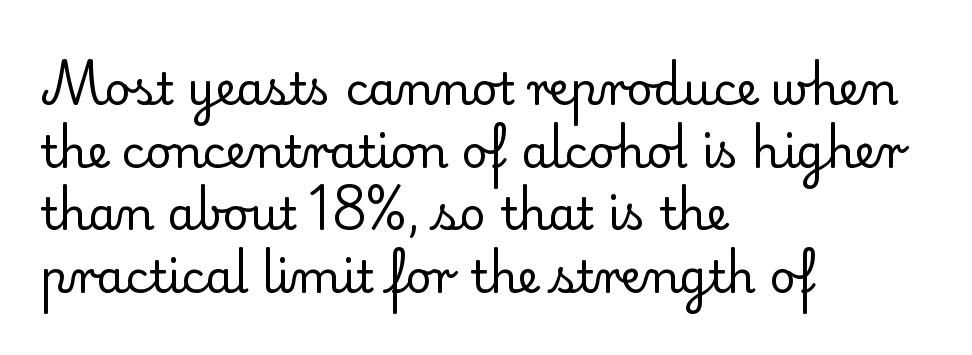
Q: Is the text bold? A: No.
Q: Is the text italic (slanted)? A: No, it is upright.
Q: Is the typeface a serif or a sans-serif typeface? A: Serif.
Q: Is the text underlined? A: No.
Q: How is the paragraph aligned? A: Left-aligned.
Q: Is the spacing between letters normal or unusually wide? A: Normal.
Q: Is the spacing between lines tight, normal or loose? A: Normal.
Q: Width (condensed, normal, or wide)? A: Normal.
Q: Stroke contrast? A: Low.
Q: x-height? A: Small.
Q: Monospaced? A: No.
